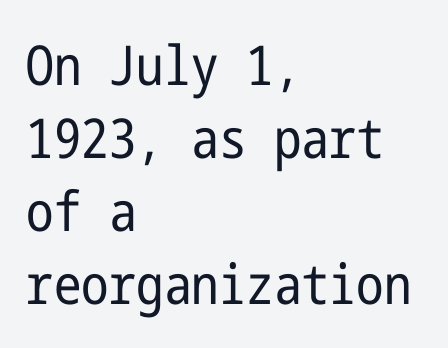
{"serif": "no", "italic": "no", "bold": "no", "weight": "regular", "width": "condensed", "stroke_contrast": "low", "x_height": "medium", "underline": "no", "align": "left", "line_spacing": "normal", "line_spacing_ratio": 1.33, "letter_spacing": "normal", "letter_spacing_em": 0.0, "glyph_px": 55}
